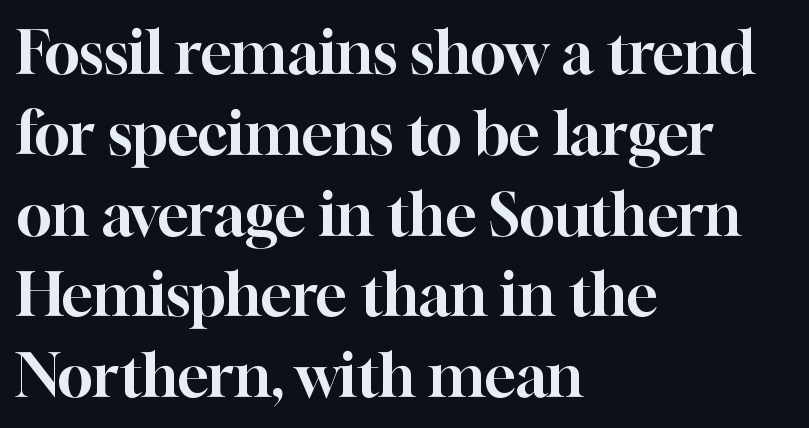
Q: Is the text italic (slanted)? A: No, it is upright.
Q: Is the typeface a serif or a sans-serif typeface? A: Serif.
Q: Is the text underlined? A: No.
Q: How is the paragraph aligned? A: Left-aligned.
Q: Is the spacing between letters normal or unusually wide? A: Normal.
Q: Is the spacing between lines tight, normal or loose? A: Normal.
Q: Width (condensed, normal, or wide)? A: Normal.
Q: Stroke contrast? A: High.
Q: x-height? A: Medium.
Q: Monospaced? A: No.
